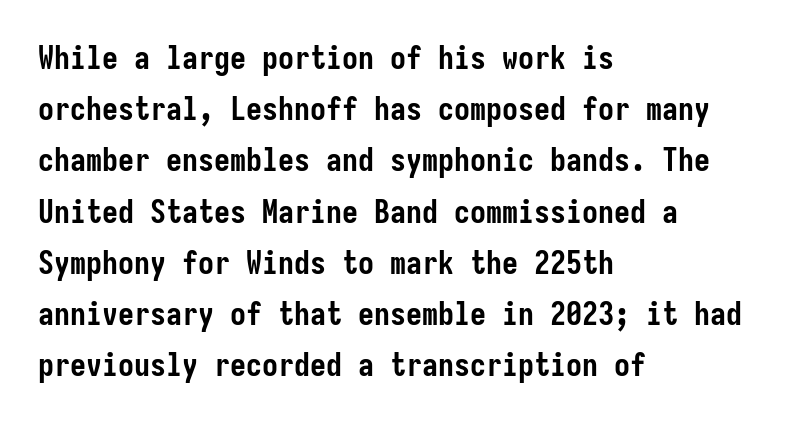
Q: Is the text bold? A: Yes.
Q: Is the text italic (slanted)? A: No, it is upright.
Q: Is the typeface a serif or a sans-serif typeface? A: Sans-serif.
Q: Is the text underlined? A: No.
Q: How is the paragraph aligned? A: Left-aligned.
Q: Is the spacing between letters normal or unusually wide? A: Normal.
Q: Is the spacing between lines tight, normal or loose? A: Normal.
Q: Width (condensed, normal, or wide)? A: Condensed.
Q: Stroke contrast? A: Low.
Q: x-height? A: Medium.
